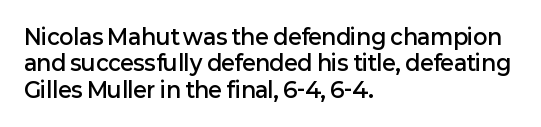
Its strokes are somewhat broadened, the hallmark of semibold type. Notice how descenders clear the ascenders below comfortably — that's standard leading. The letters stand straight up with perfectly vertical stems. Compared with a centered layout, this one pins lines to the left instead.
